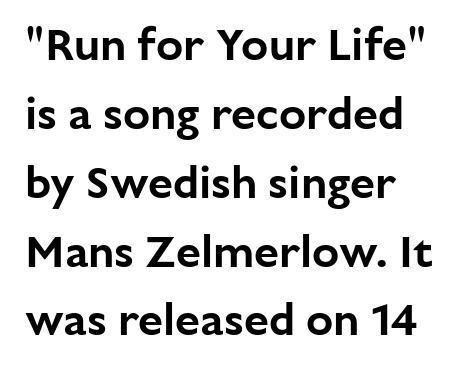
The image shows 45 px sans-serif type, upright; set left-aligned, normal line spacing (1.53x), normal letter spacing, not underlined; low stroke contrast and a medium x-height.
